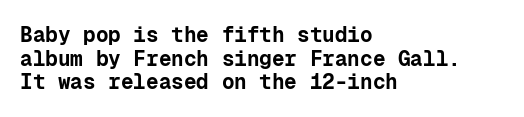
Type without underlining. The rendering uses a small line-height, squeezing the rows. Do the letters lean? They stand straight. The font is running at its bold setting. Typeset ragged right — the left edge is the straight one.
